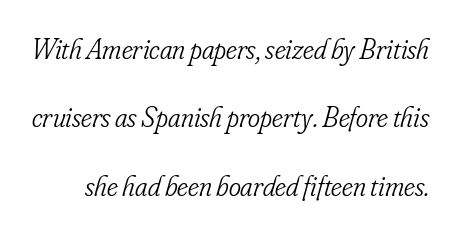
The image shows 29 px light, condensed serif type, italic (leaning right); set loose line spacing (2.36x), normal letter spacing, not underlined; low stroke contrast and a small x-height.
